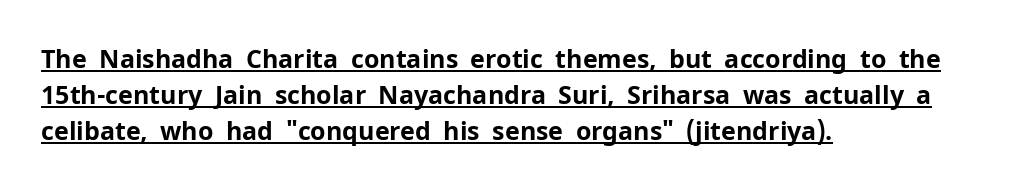
Q: Is the text bold? A: Yes.
Q: Is the text italic (slanted)? A: No, it is upright.
Q: Is the text underlined? A: Yes.
Q: How is the paragraph aligned? A: Left-aligned.
Q: Is the spacing between letters normal or unusually wide? A: Normal.
Q: Is the spacing between lines tight, normal or loose? A: Normal.
